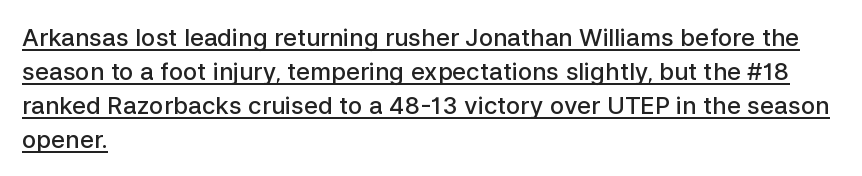
The image shows 24 px text type, upright; set left-aligned, normal line spacing (1.41x), normal letter spacing, underlined.
